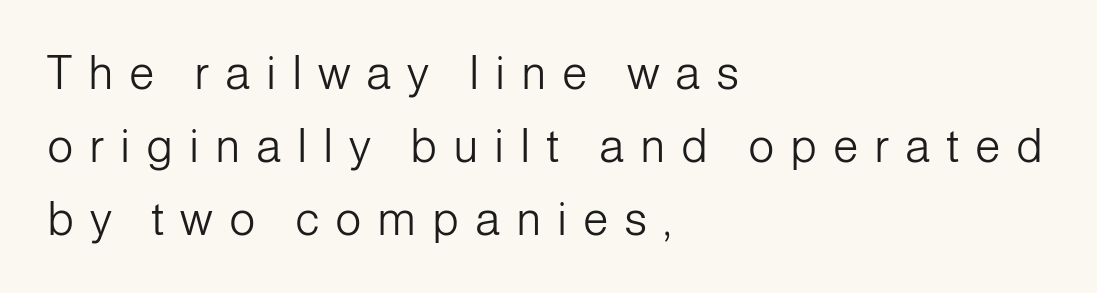
{"serif": "no", "italic": "no", "bold": "no", "weight": "light", "width": "normal", "stroke_contrast": "low", "x_height": "medium", "monospaced": "no", "underline": "no", "align": "left", "line_spacing": "normal", "line_spacing_ratio": 1.59, "letter_spacing": "wide", "letter_spacing_em": 0.34, "glyph_px": 46}
